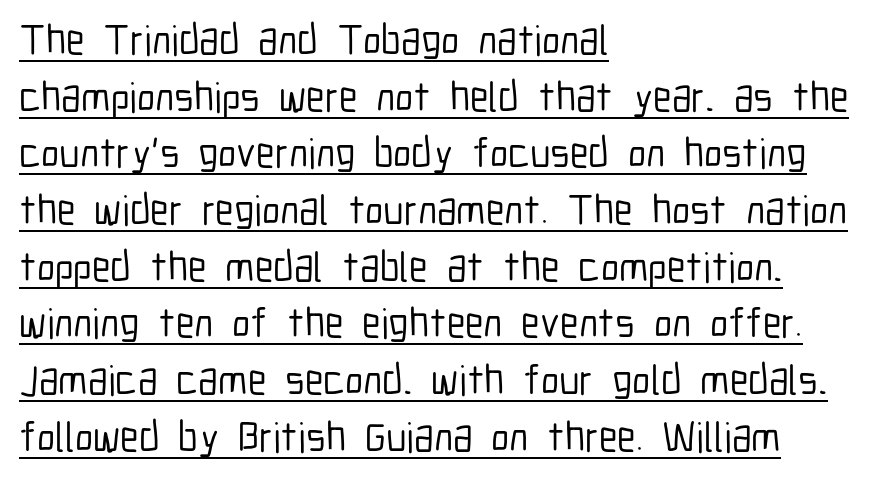
The image shows 42 px condensed sans-serif type, upright; set left-aligned, normal line spacing (1.35x), normal letter spacing, underlined; low stroke contrast and a medium x-height.
